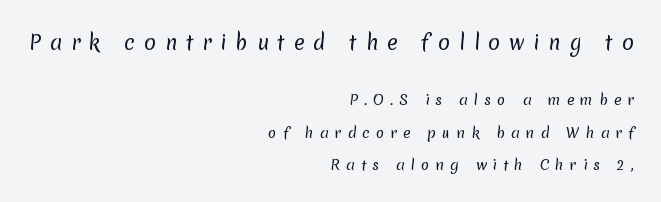
The first block has been scaled up relative to the second. Bold? No — there's no thickening of the strokes. The words here are not underlined. The typesetter chose a ragged-left arrangement here. The gaps between neighbouring characters are conspicuously large. Widely set lines give the paragraph a tall, airy silhouette.
